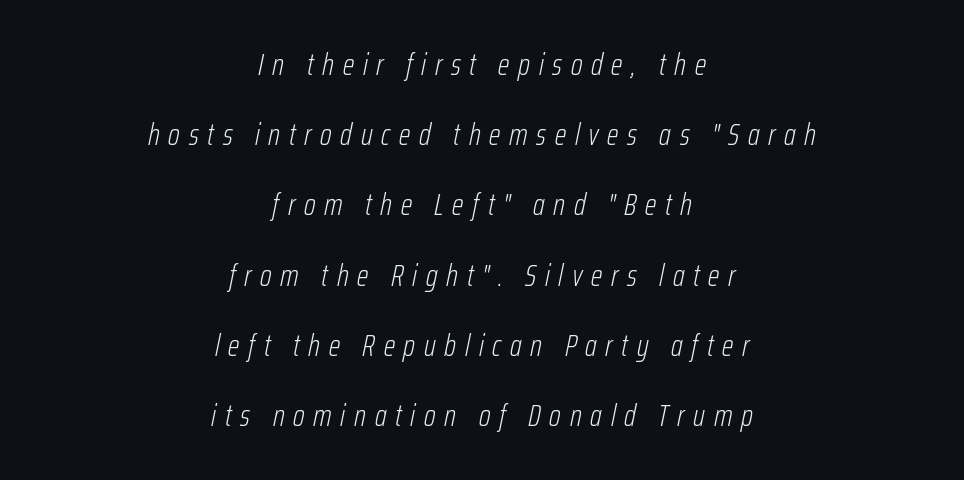
Style check: oblique. Line starts and ends both wander, symmetrically. The type is letterspaced generously, with wide tracking. The area under the type is left untouched. Is this a fixed-width face? No — the glyphs have proportional, varying widths.
